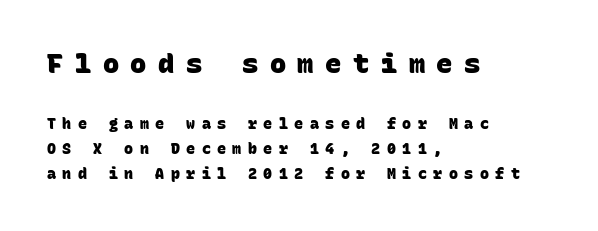
The image shows 27 px bold type; set left-aligned, normal line spacing (1.68x), unusually wide letter spacing (+0.43 em), not underlined; the first (top) block is 1.8x larger.
